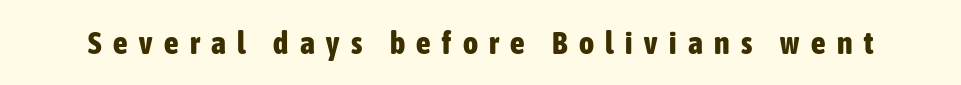
Q: Is the text bold? A: Yes.
Q: Is the text italic (slanted)? A: No, it is upright.
Q: Is the typeface a serif or a sans-serif typeface? A: Sans-serif.
Q: Is the text underlined? A: No.
Q: Is the spacing between letters normal or unusually wide? A: Unusually wide.
Q: Width (condensed, normal, or wide)? A: Condensed.
Q: Stroke contrast? A: Low.
Q: x-height? A: Medium.
Q: Monospaced? A: No.
